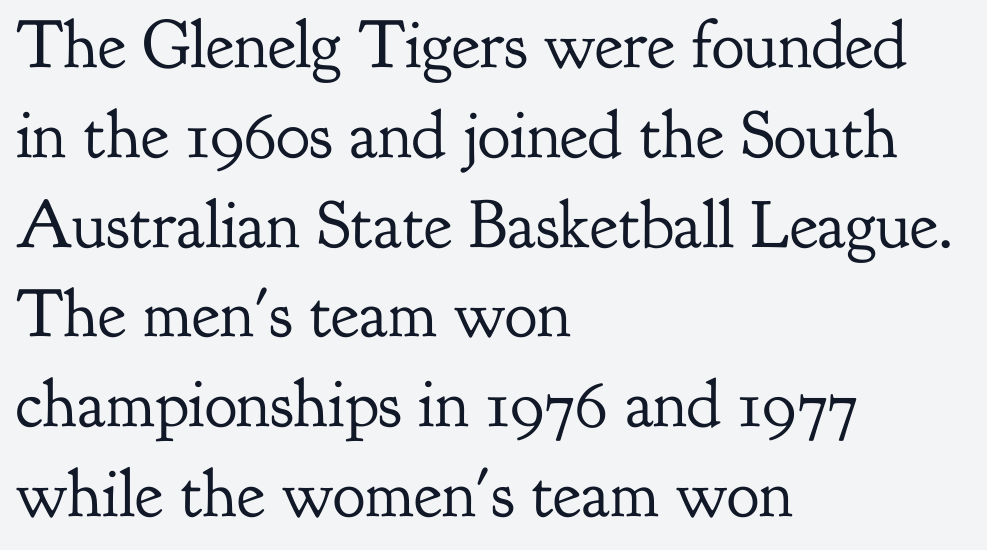
This sample is left-justified, so line endings fall wherever the words run out. The type sits square on the baseline with zero lean. A light-to-regular cut is what we see here. Rule under the text: the space is simply empty.
